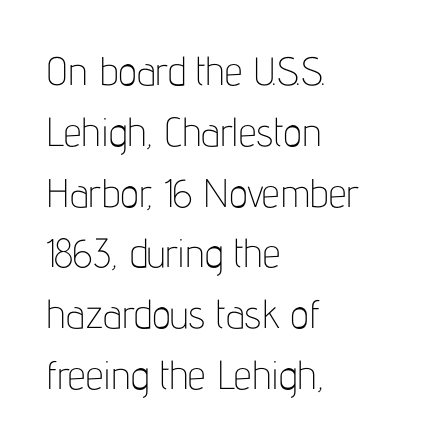
{"serif": "no", "italic": "no", "bold": "no", "weight": "thin", "width": "condensed", "stroke_contrast": "low", "x_height": "medium", "monospaced": "no", "underline": "no", "align": "left", "line_spacing": "normal", "line_spacing_ratio": 1.52, "letter_spacing": "normal", "letter_spacing_em": 0.0, "glyph_px": 40}
